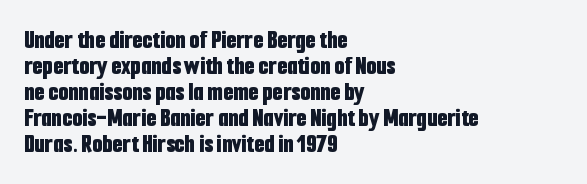
Q: Is the text bold? A: Yes.
Q: Is the text italic (slanted)? A: No, it is upright.
Q: Is the text underlined? A: No.
Q: How is the paragraph aligned? A: Left-aligned.
Q: Is the spacing between letters normal or unusually wide? A: Normal.
Q: Is the spacing between lines tight, normal or loose? A: Tight.
